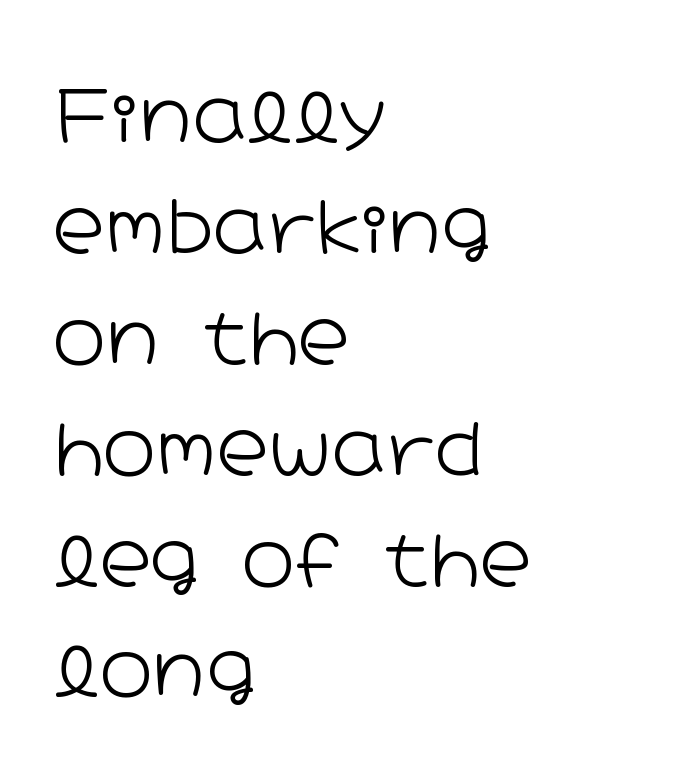
The image shows 72 px light, wide sans-serif type, upright; set left-aligned, normal line spacing (1.54x), normal letter spacing, not underlined; low stroke contrast and a medium x-height.
